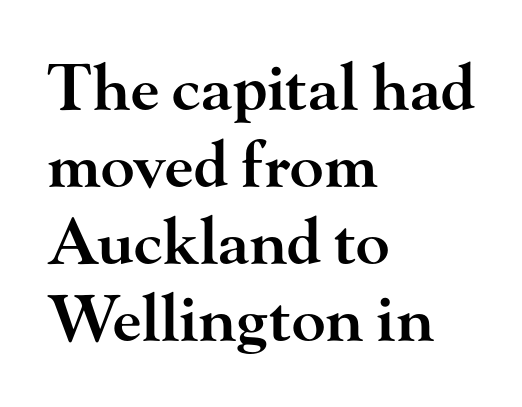
{"serif": "yes", "italic": "no", "bold": "semi", "weight": "semibold", "width": "wide", "stroke_contrast": "high", "x_height": "small", "monospaced": "no", "underline": "no", "align": "left", "line_spacing_ratio": 1.22, "letter_spacing": "normal", "letter_spacing_em": 0.0, "glyph_px": 63}
